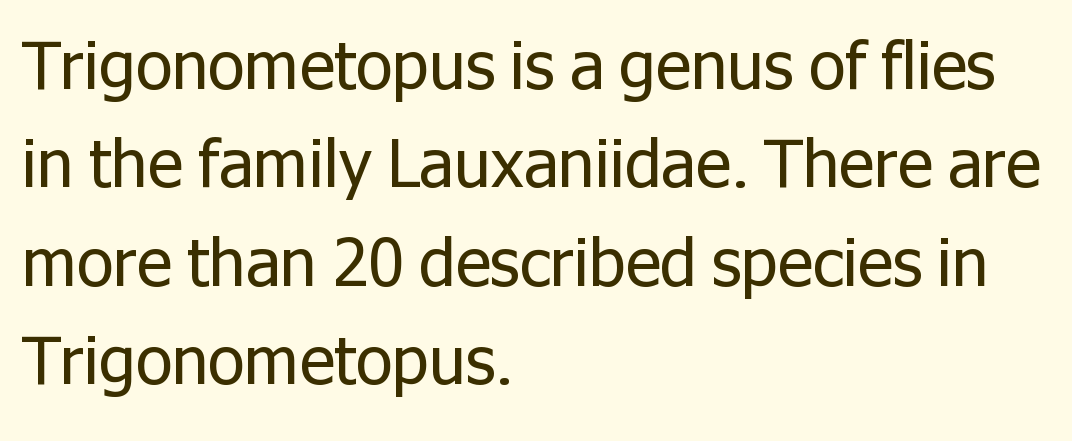
{"serif": "no", "italic": "no", "bold": "no", "weight": "regular", "width": "normal", "stroke_contrast": "low", "x_height": "medium", "monospaced": "no", "underline": "no", "align": "left", "line_spacing": "normal", "line_spacing_ratio": 1.49, "letter_spacing": "normal", "letter_spacing_em": 0.0, "glyph_px": 66}
